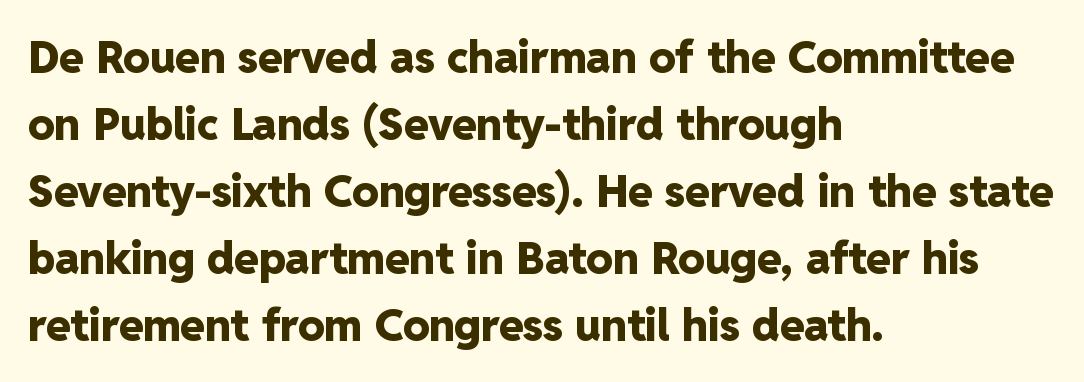
Q: Is the text bold? A: Yes.
Q: Is the text italic (slanted)? A: No, it is upright.
Q: Is the typeface a serif or a sans-serif typeface? A: Sans-serif.
Q: Is the text underlined? A: No.
Q: How is the paragraph aligned? A: Left-aligned.
Q: Is the spacing between letters normal or unusually wide? A: Normal.
Q: Is the spacing between lines tight, normal or loose? A: Normal.
Q: Width (condensed, normal, or wide)? A: Normal.
Q: Stroke contrast? A: Low.
Q: x-height? A: Medium.
Q: Monospaced? A: No.
